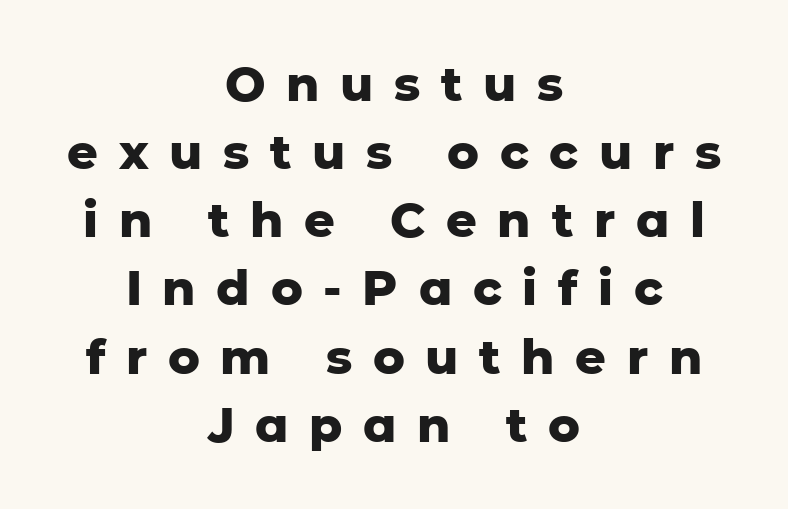
Q: Is the text bold? A: Yes.
Q: Is the text italic (slanted)? A: No, it is upright.
Q: Is the typeface a serif or a sans-serif typeface? A: Sans-serif.
Q: Is the text underlined? A: No.
Q: How is the paragraph aligned? A: Centered.
Q: Is the spacing between letters normal or unusually wide? A: Unusually wide.
Q: Is the spacing between lines tight, normal or loose? A: Normal.
Q: Width (condensed, normal, or wide)? A: Normal.
Q: Stroke contrast? A: Low.
Q: x-height? A: Medium.
Q: Monospaced? A: No.
